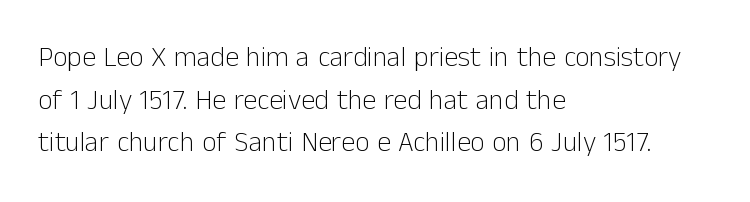
This sample is left-justified, so line endings fall wherever the words run out. The letters sit at their default tracking, neither squeezed nor spread. Do the characters align in a grid? No, the font is proportional. The line-height multiplier appears to be the usual default. Is the stroke heavy? The answer is a plain regular-or-lighter.
